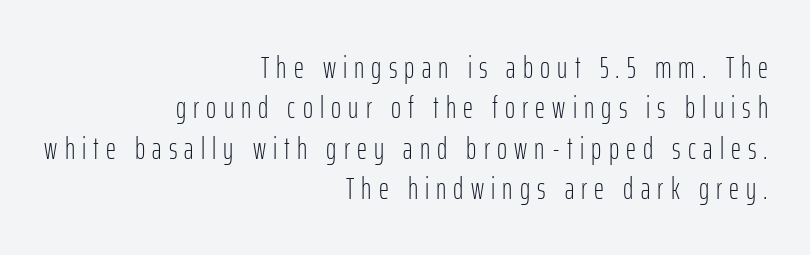
{"serif": "no", "italic": "no", "bold": "no", "weight": "light", "width": "condensed", "stroke_contrast": "low", "x_height": "medium", "monospaced": "no", "underline": "no", "align": "right", "line_spacing": "normal", "line_spacing_ratio": 1.3, "letter_spacing": "wide", "letter_spacing_em": 0.23, "glyph_px": 31}
